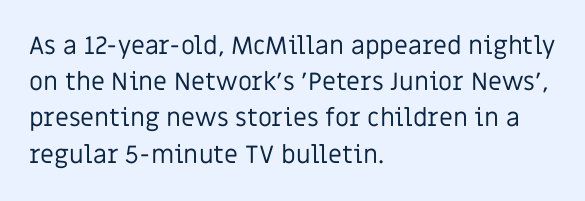
{"italic": "no", "bold": "no", "underline": "no", "align": "left", "line_spacing": "normal", "line_spacing_ratio": 1.45, "letter_spacing": "normal", "letter_spacing_em": 0.0, "glyph_px": 25}
